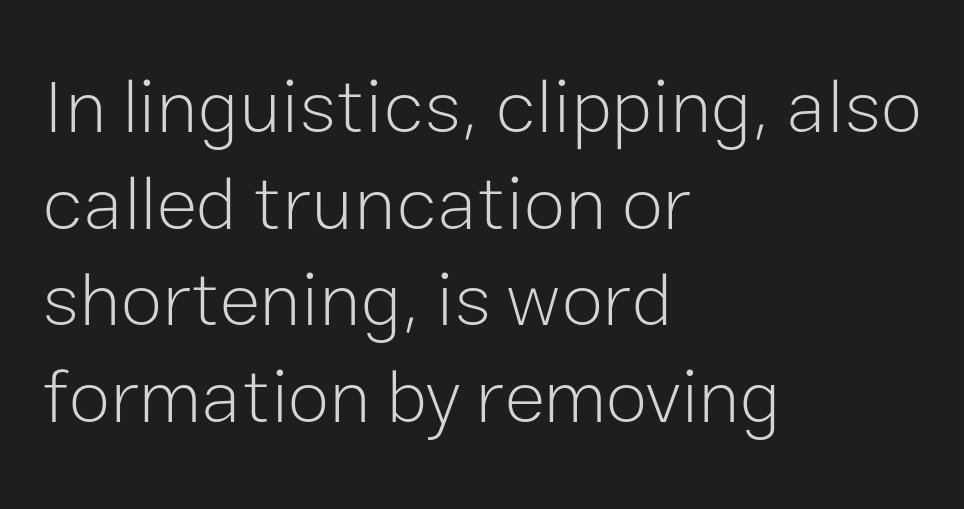
{"serif": "no", "italic": "no", "bold": "no", "weight": "light", "width": "normal", "stroke_contrast": "low", "x_height": "medium", "monospaced": "no", "underline": "no", "align": "left", "line_spacing": "normal", "line_spacing_ratio": 1.27, "letter_spacing": "normal", "letter_spacing_em": 0.0, "glyph_px": 76}
